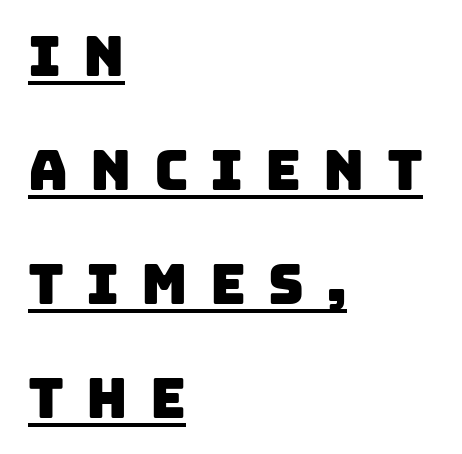
Caption: expanded tracking, letters set apart. Varying glyph widths throughout — classic text-font behaviour. No feet cap the strokes, marking this as sans-serif type. Looks like someone drew a line under every word here. Baseline-to-baseline distance is far greater than the letter height. The paragraph has a hard left edge and a soft right edge.
